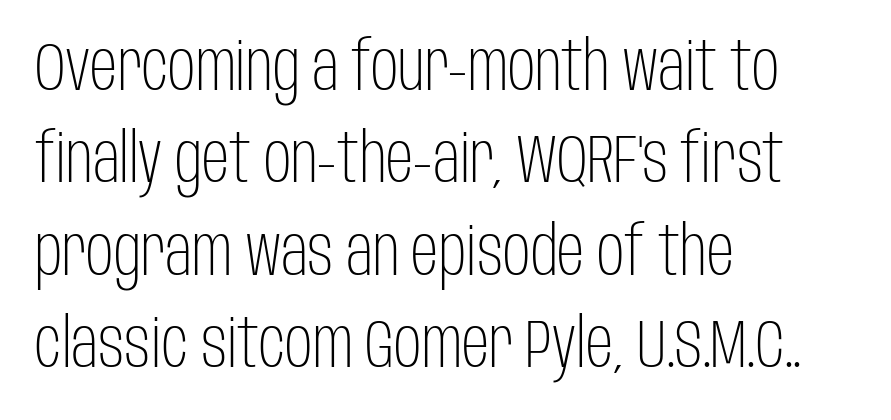
The image shows 68 px light, condensed sans-serif type, upright; set left-aligned, normal line spacing (1.36x), normal letter spacing, not underlined; low stroke contrast and a large x-height.
